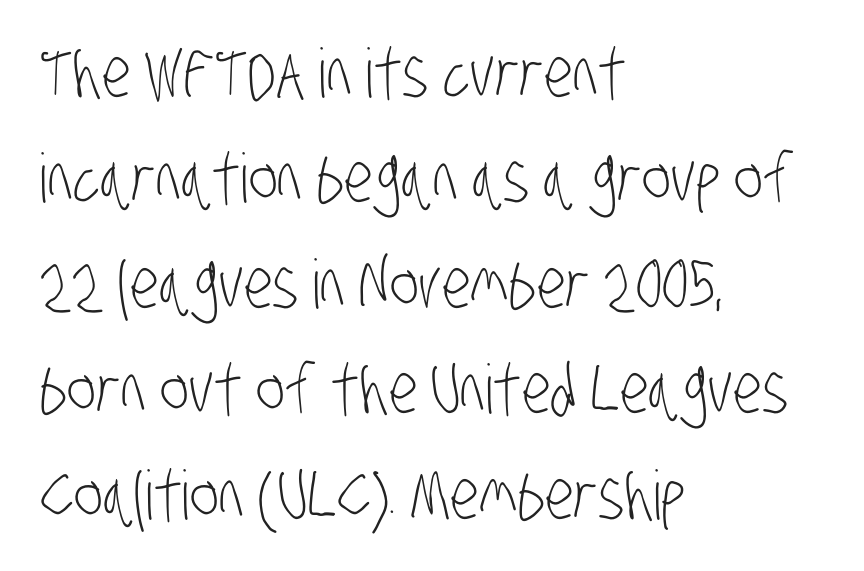
Q: Is the text bold? A: No.
Q: Is the typeface a serif or a sans-serif typeface? A: Sans-serif.
Q: Is the text underlined? A: No.
Q: How is the paragraph aligned? A: Left-aligned.
Q: Is the spacing between letters normal or unusually wide? A: Normal.
Q: Is the spacing between lines tight, normal or loose? A: Normal.
Q: Width (condensed, normal, or wide)? A: Condensed.
Q: Stroke contrast? A: Low.
Q: x-height? A: Large.
Q: Monospaced? A: No.
